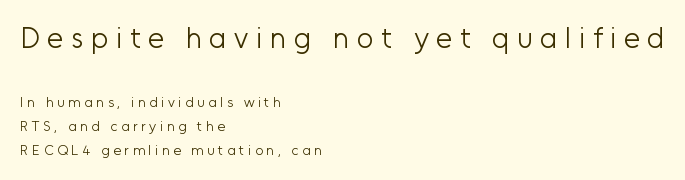
Compared with a centered layout, this one pins lines to the left instead. I'd call this a sans setting — the letters go barefoot. Scale decreases going downward across the two blocks. Every character sits straight up, as roman type does. You could not count columns in this text — the font is proportionally spaced. A typesetter would call this heavily tracked-out type.
